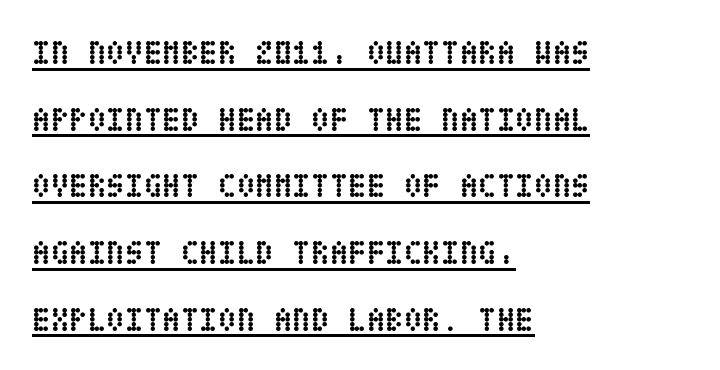
The image shows 34 px semibold, condensed type, upright; set left-aligned, loose line spacing (1.96x), normal letter spacing, underlined; low stroke contrast and a large x-height.
